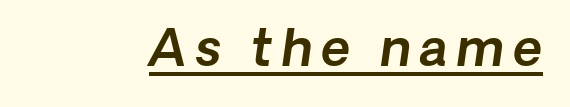
Q: Is the typeface a serif or a sans-serif typeface? A: Sans-serif.
Q: Is the text underlined? A: Yes.
Q: Width (condensed, normal, or wide)? A: Normal.
Q: x-height? A: Medium.
Q: Monospaced? A: No.
